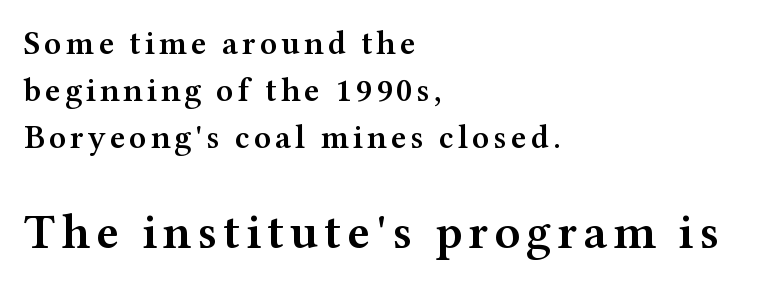
Think of a printed novel: that variable character pitch is what you see here. Typesetter's note: demi weight, one step under bold. Line starts are locked; line ends wander. Yep, those are serifs on the letters.
